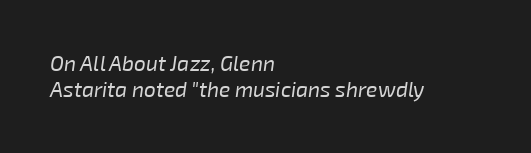
Each line starts at the same left margin while the right side varies. Looking at the ascenders, they clearly lean. A typesetter would call this leading conventional body-copy spacing. Does extra space separate the letters? No, they use regular spacing.
